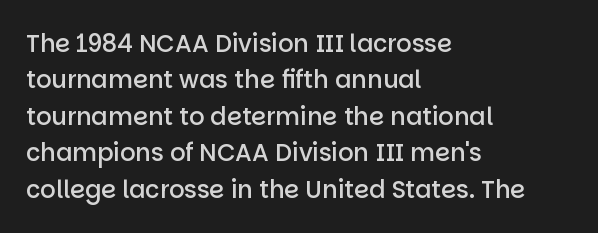
The image shows 24 px text type, upright; set left-aligned, normal line spacing (1.52x), normal letter spacing, not underlined.
